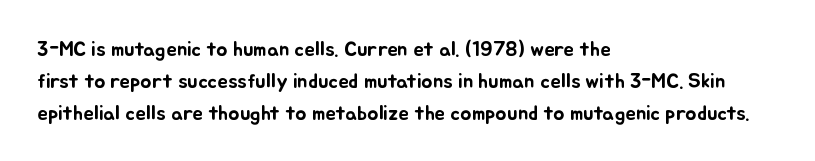
The image shows 21 px text type, upright; set left-aligned, normal line spacing (1.53x), normal letter spacing, not underlined.
